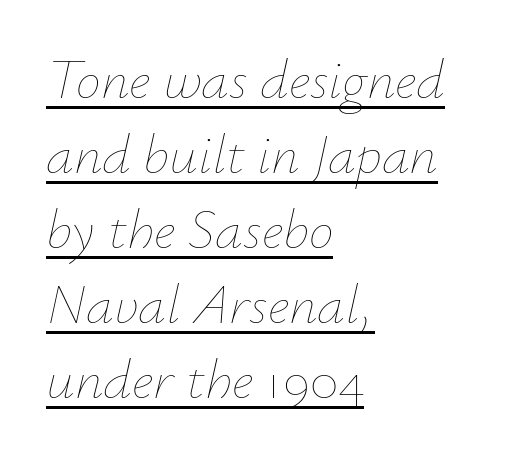
The image shows 56 px thin type, italic (leaning right); set left-aligned, normal line spacing (1.34x), normal letter spacing, underlined; low stroke contrast and a small x-height.
